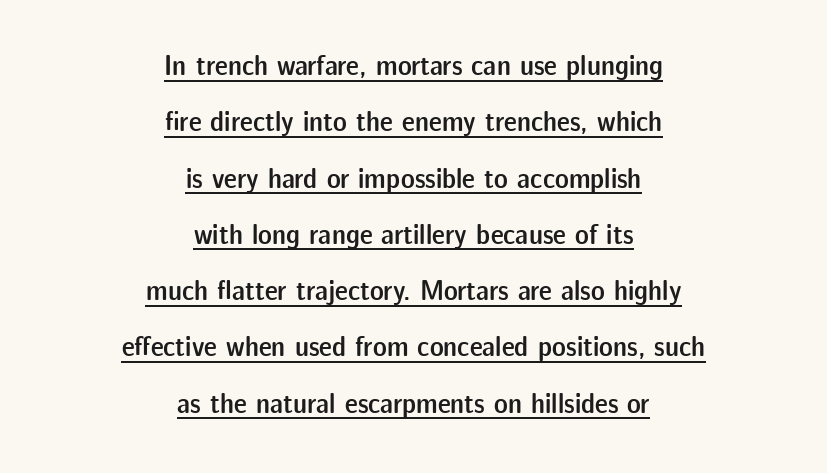
The image shows 29 px semibold sans-serif type, upright; set centered, loose line spacing (1.94x), normal letter spacing, underlined; low stroke contrast and a medium x-height.
